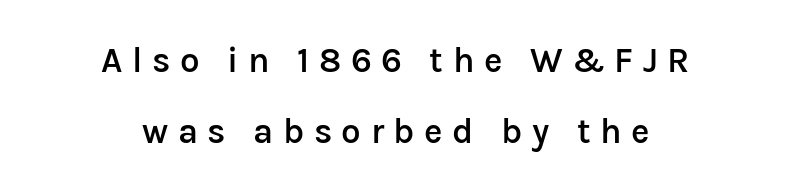
The image shows 35 px semibold sans-serif type, upright; set centered, loose line spacing (2.03x), unusually wide letter spacing (+0.27 em), not underlined; low stroke contrast and a medium x-height.
